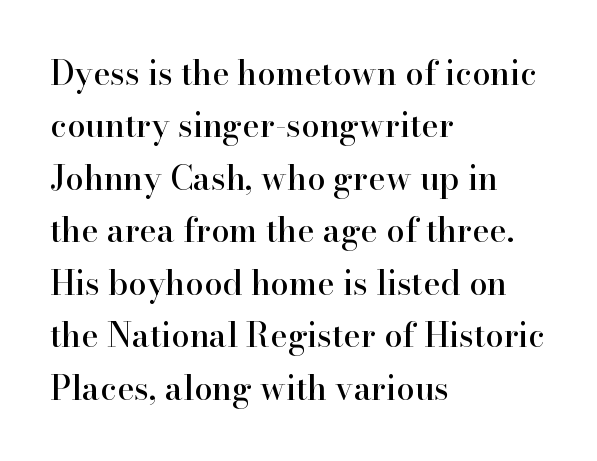
Spacing between characters is what you'd get straight out of the box. This is serif lettering, the kind often seen in printed books. Quick note: underline off. The paragraph has a hard left edge and a soft right edge. Looks like regular typesetting: each glyph gets only the width it needs.
